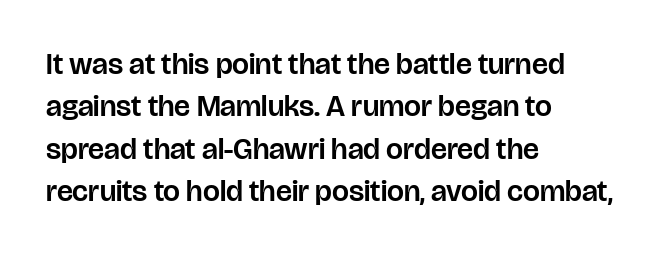
{"serif": "no", "italic": "no", "width": "normal", "stroke_contrast": "low", "x_height": "large", "monospaced": "no", "underline": "no", "align": "left", "line_spacing": "normal", "line_spacing_ratio": 1.41, "letter_spacing": "normal", "letter_spacing_em": 0.0, "glyph_px": 30}
